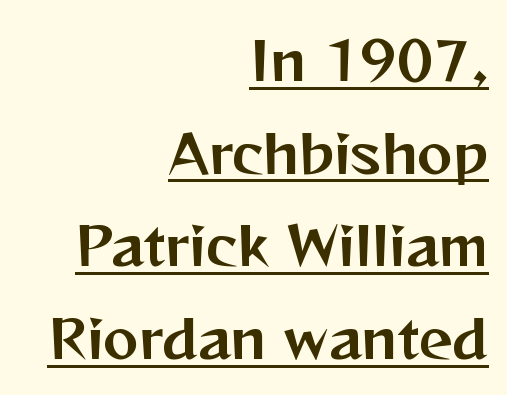
You can tell from the bare stems that sans-serif type was used. The passage is arranged like a letterhead date or caption credit — flush right. Proportional: the letters do not fall into vertical columns. You can tell it's not italic because the verticals are truly vertical. Honestly, the underline is the first thing you notice here. You could call the tracking neutral — neither tight nor loose.
